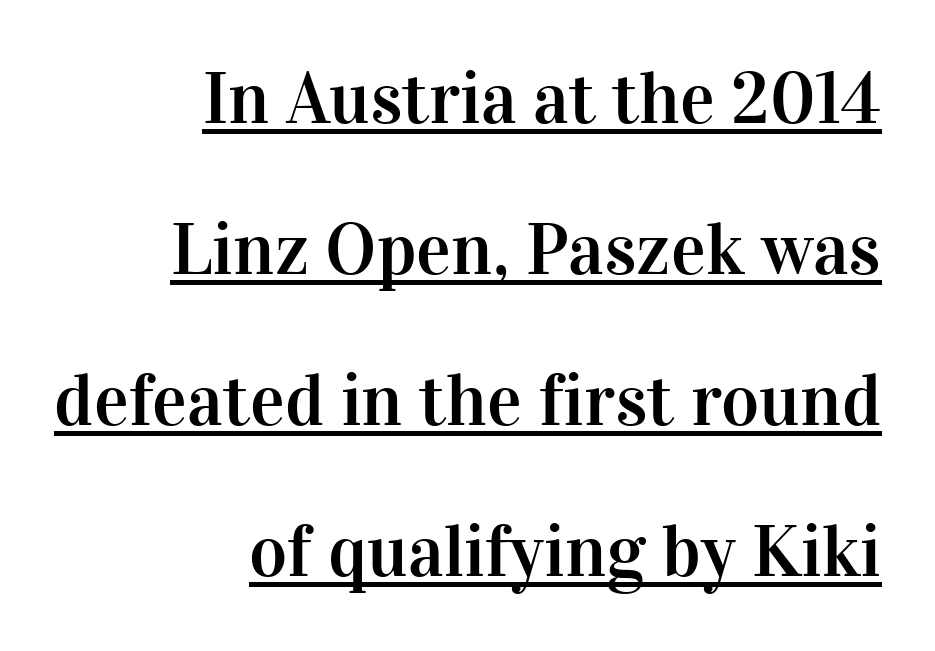
The passage shown is typed in a proportional face where columns would drift. The face used here is seriffed, in the tradition of book romans. Here the glyphs are tracked normally, forming tight word shapes. A typographer would call this underscored text. Right-aligned paragraph, ragged on the left.
